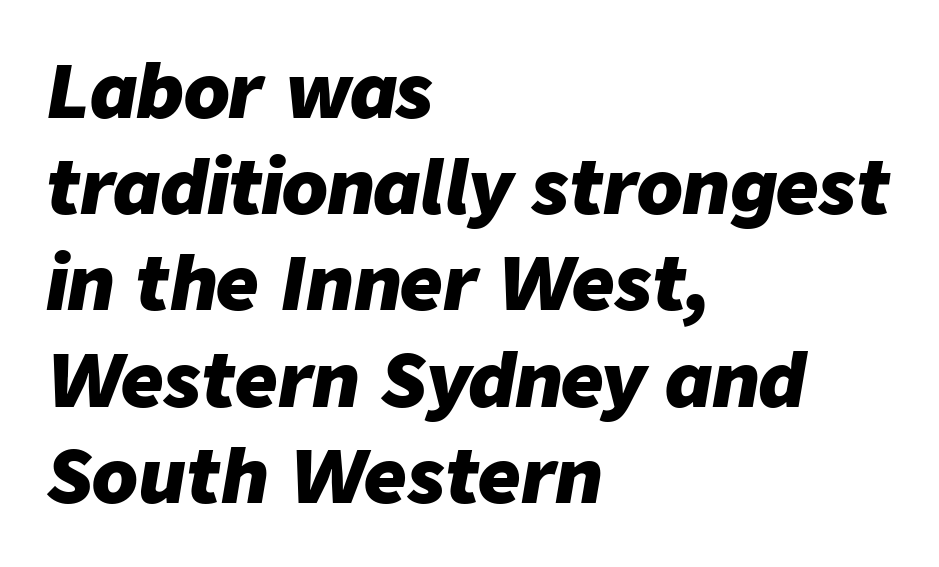
Compared with typical body copy, the letter spacing here is the same. Quick note: underline off. Layout note: lines flush left. When letters slant like this, we call the style italic.
